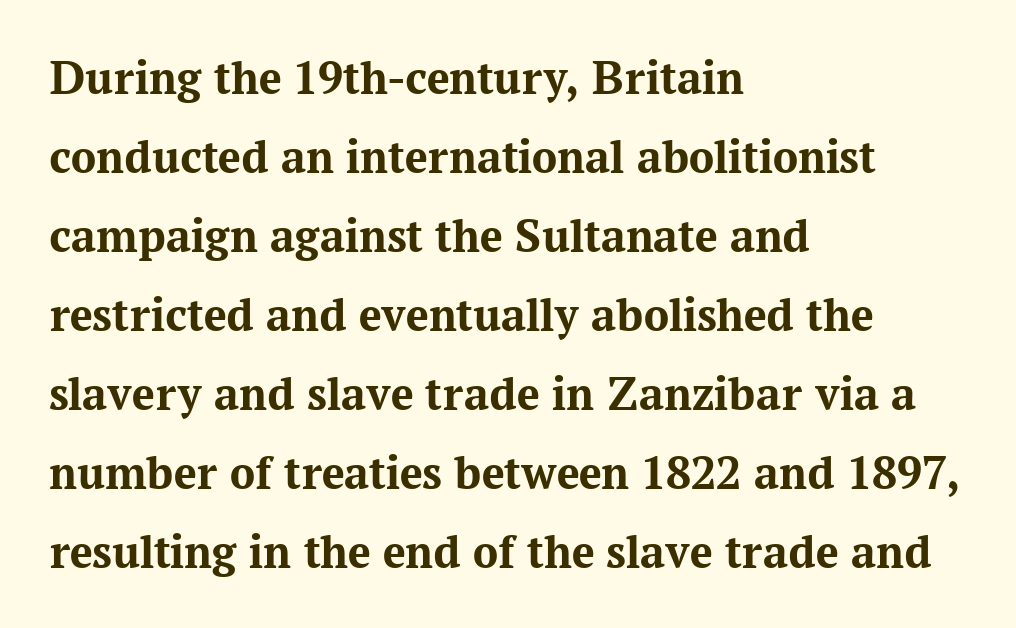
Glyph-to-glyph distance matches everyday printed text. Spacing verdict: proportional, widths tailored to each character. Rule under the text: the space is simply empty. Chunky letters — that's bold for sure. This is roman type, the default non-slanted kind.
